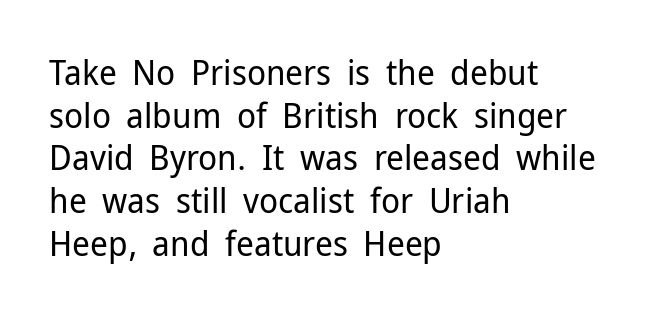
A classic flush-left, rag-right setting is used for this passage. Students, note that the glyphs here touch the page at normal intervals. The rendering uses natural spacing where letterforms have individual widths. Check under the words: just untouched page.
